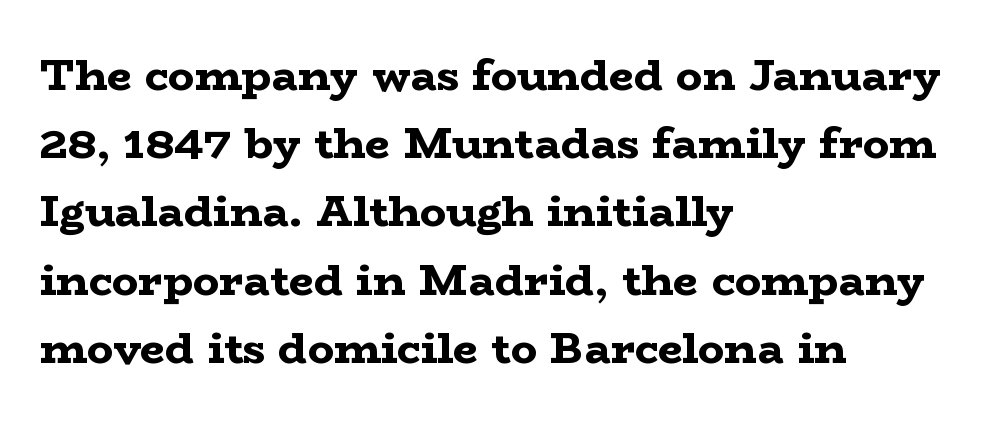
The image shows 44 px bold, wide serif type, upright; set left-aligned, normal line spacing (1.55x), normal letter spacing, not underlined; low stroke contrast and a medium x-height.
